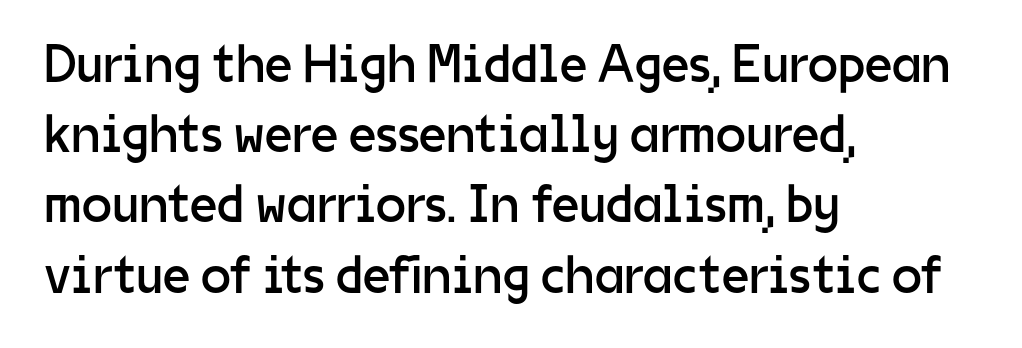
Q: Is the text bold? A: No.
Q: Is the text italic (slanted)? A: No, it is upright.
Q: Is the typeface a serif or a sans-serif typeface? A: Sans-serif.
Q: Is the text underlined? A: No.
Q: How is the paragraph aligned? A: Left-aligned.
Q: Is the spacing between letters normal or unusually wide? A: Normal.
Q: Is the spacing between lines tight, normal or loose? A: Normal.
Q: Width (condensed, normal, or wide)? A: Normal.
Q: Stroke contrast? A: Low.
Q: x-height? A: Medium.
Q: Monospaced? A: No.
